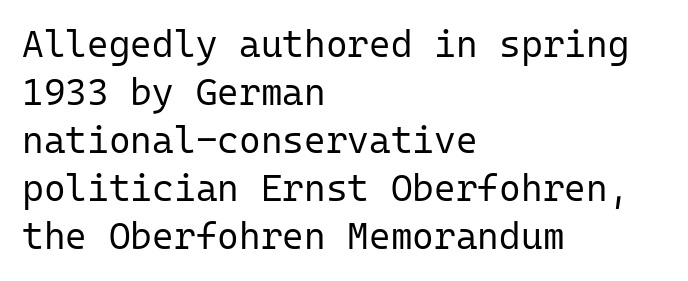
Observe the absence of serifs on each vertical stroke in this sample. Style check: upright. Vertical spacing — default. The cut favours lightness, reaching ordinary text weight at its darkest.
